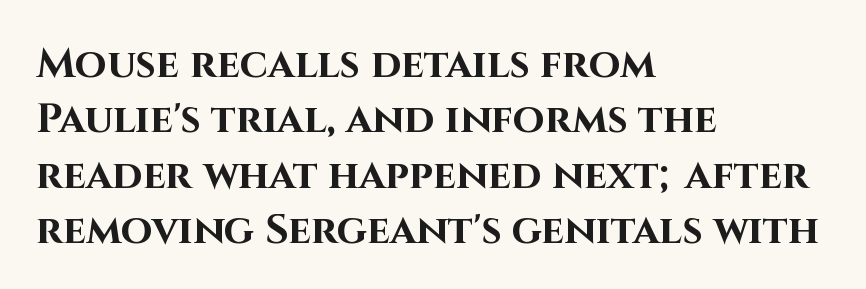
{"serif": "no", "italic": "no", "bold": "yes", "weight": "bold", "width": "normal", "stroke_contrast": "high", "x_height": "large", "monospaced": "no", "underline": "no", "align": "left", "line_spacing": "normal", "line_spacing_ratio": 1.35, "letter_spacing": "normal", "letter_spacing_em": 0.0, "glyph_px": 41}
